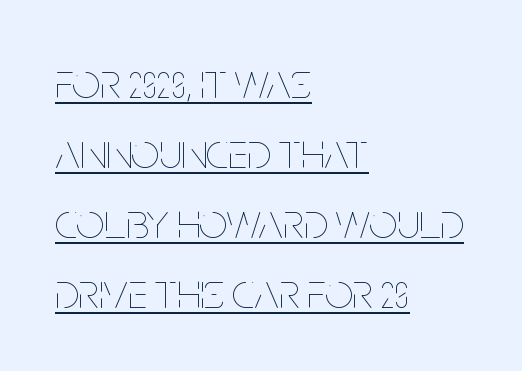
Q: Is the text bold? A: No.
Q: Is the text italic (slanted)? A: No, it is upright.
Q: Is the text underlined? A: Yes.
Q: How is the paragraph aligned? A: Left-aligned.
Q: Is the spacing between letters normal or unusually wide? A: Normal.
Q: Is the spacing between lines tight, normal or loose? A: Normal.
Q: Width (condensed, normal, or wide)? A: Condensed.
Q: Stroke contrast? A: Low.
Q: x-height? A: Large.
Q: Monospaced? A: No.
